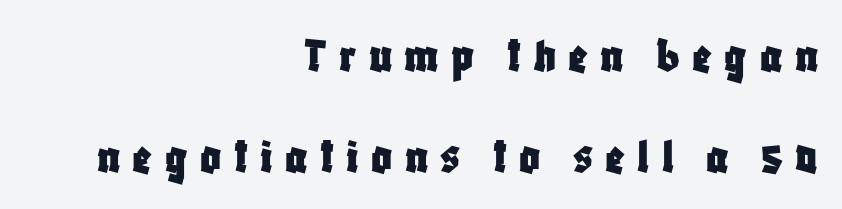
Q: Is the text italic (slanted)? A: No, it is upright.
Q: Is the typeface a serif or a sans-serif typeface? A: Sans-serif.
Q: Is the text underlined? A: No.
Q: How is the paragraph aligned? A: Right-aligned.
Q: Is the spacing between letters normal or unusually wide? A: Unusually wide.
Q: Is the spacing between lines tight, normal or loose? A: Loose.
Q: Width (condensed, normal, or wide)? A: Condensed.
Q: Stroke contrast? A: Low.
Q: x-height? A: Large.
Q: Monospaced? A: No.
